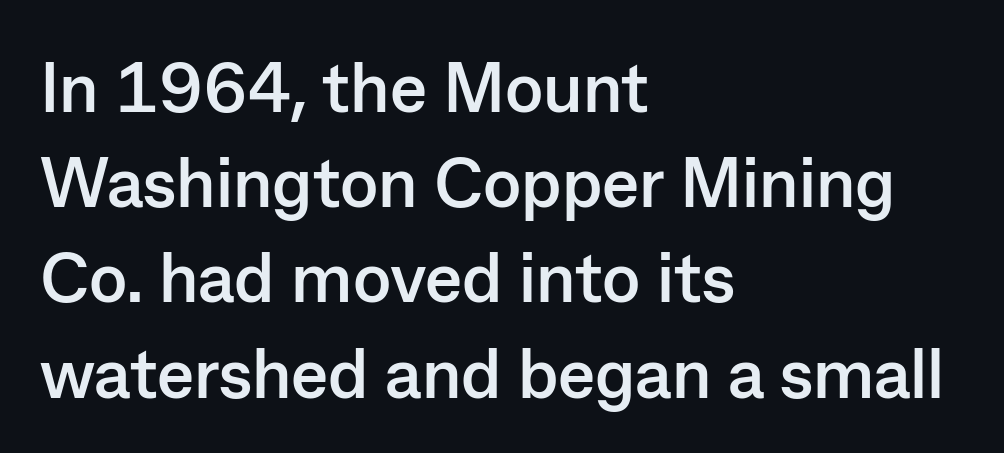
The image shows 70 px semibold sans-serif type, upright; set left-aligned, normal line spacing (1.36x), normal letter spacing, not underlined; low stroke contrast and a medium x-height.
